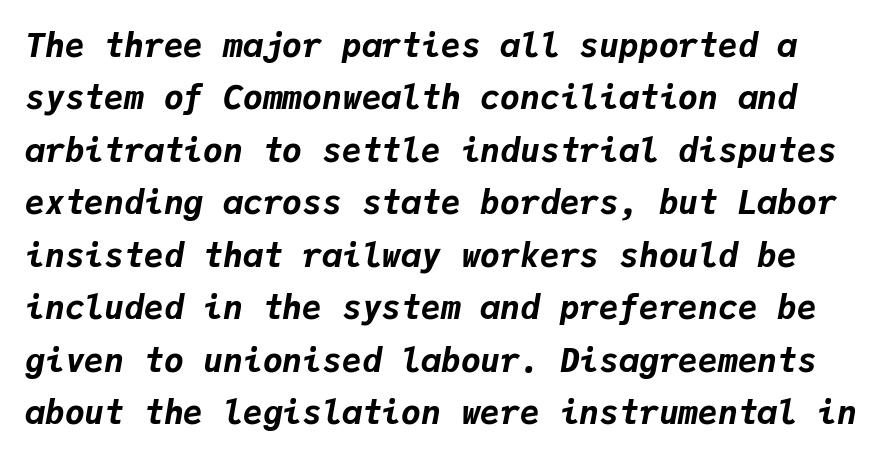
Monospaced: the letters line up in strict vertical columns. Caption: standard tracking, unaltered. The vertical gap from one line to the next is medium. Every letter is thick-stroked: bold, no question. The typography opts for an oblique posture over an upright one.
